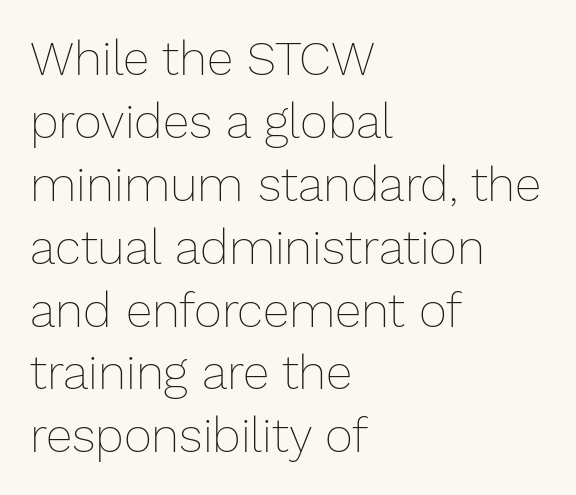
Q: Is the text bold? A: No.
Q: Is the text italic (slanted)? A: No, it is upright.
Q: Is the text underlined? A: No.
Q: How is the paragraph aligned? A: Left-aligned.
Q: Is the spacing between letters normal or unusually wide? A: Normal.
Q: Is the spacing between lines tight, normal or loose? A: Normal.
Q: Width (condensed, normal, or wide)? A: Normal.
Q: Stroke contrast? A: Low.
Q: x-height? A: Medium.
Q: Monospaced? A: No.
